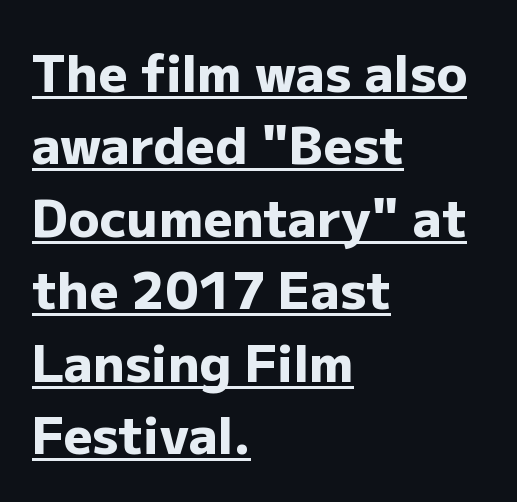
{"serif": "no", "italic": "no", "bold": "yes", "weight": "heavy", "width": "normal", "stroke_contrast": "low", "x_height": "medium", "monospaced": "no", "underline": "yes", "align": "left", "line_spacing": "normal", "line_spacing_ratio": 1.42, "letter_spacing": "normal", "letter_spacing_em": 0.0, "glyph_px": 51}
